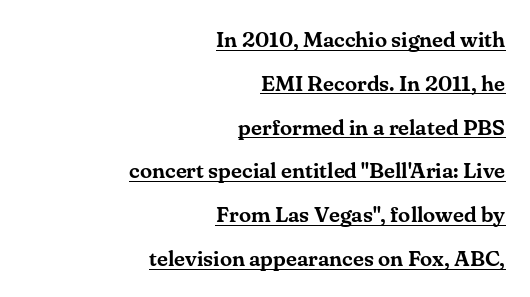
{"italic": "no", "underline": "yes", "align": "right", "line_spacing": "loose", "line_spacing_ratio": 1.99, "letter_spacing": "normal", "letter_spacing_em": 0.0, "glyph_px": 22}
